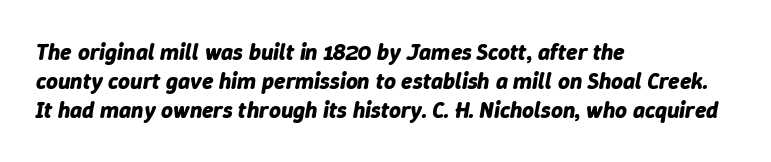
{"italic": "yes", "lean": "right", "slant_degrees": 9, "bold": "yes", "underline": "no", "align": "left", "line_spacing": "normal", "line_spacing_ratio": 1.26, "letter_spacing": "normal", "letter_spacing_em": 0.0, "glyph_px": 23}
